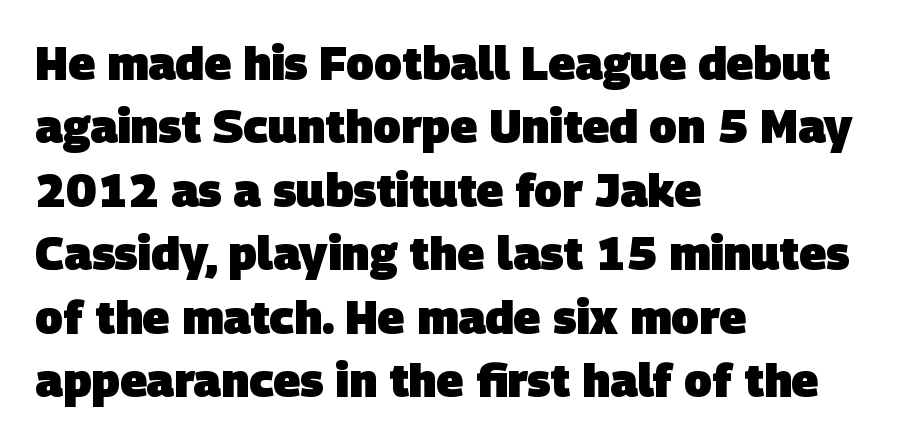
{"serif": "no", "bold": "yes", "weight": "heavy", "width": "normal", "stroke_contrast": "low", "x_height": "large", "monospaced": "no", "underline": "no", "align": "left", "line_spacing": "normal", "line_spacing_ratio": 1.38, "letter_spacing": "normal", "letter_spacing_em": 0.0, "glyph_px": 46}
